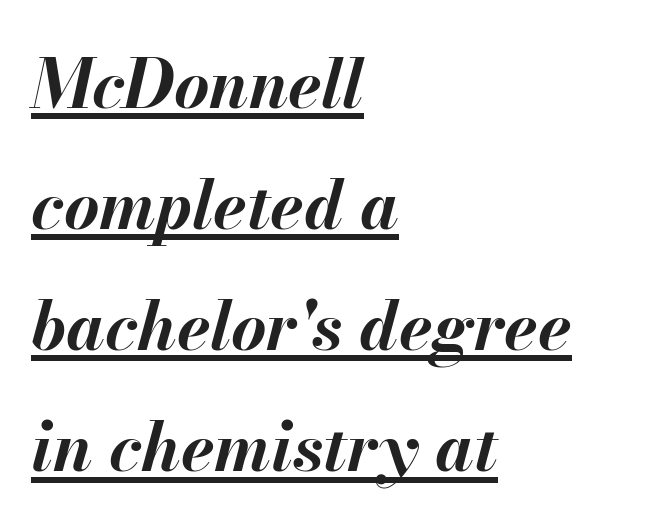
Caption: standard tracking, unaltered. The rendering uses the underline text-decoration. Would a proofreader flag this as italicized? Yes. A typesetter would call this proportional, since set widths differ per character. One-word summary of the alignment: left.
